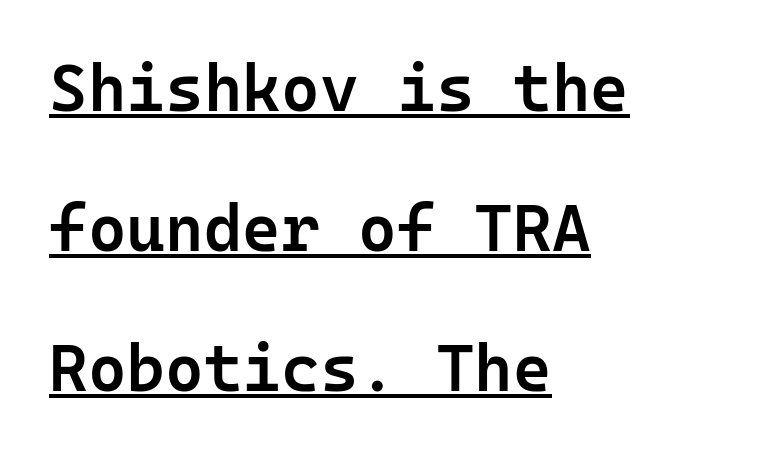
{"serif": "no", "italic": "no", "bold": "semi", "weight": "semibold", "width": "normal", "stroke_contrast": "low", "x_height": "medium", "monospaced": "yes", "underline": "yes", "align": "left", "line_spacing": "loose", "line_spacing_ratio": 2.12, "letter_spacing": "normal", "letter_spacing_em": 0.0, "glyph_px": 66}
